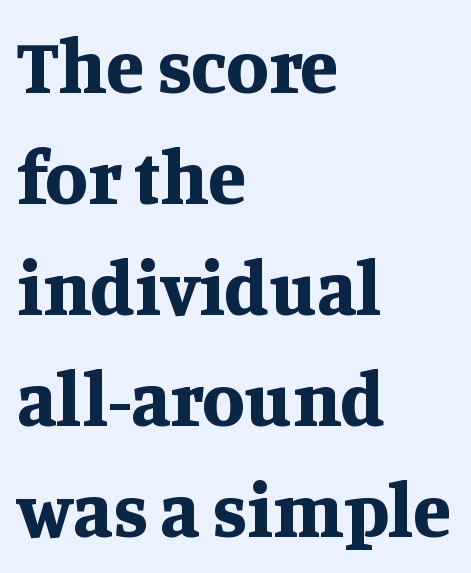
You can tell from the footed stems that serif type was used. The letters are bold, with thick, heavy strokes. What's the leading like? Ordinary, nothing unusual. Spacing between characters is what you'd get straight out of the box.
